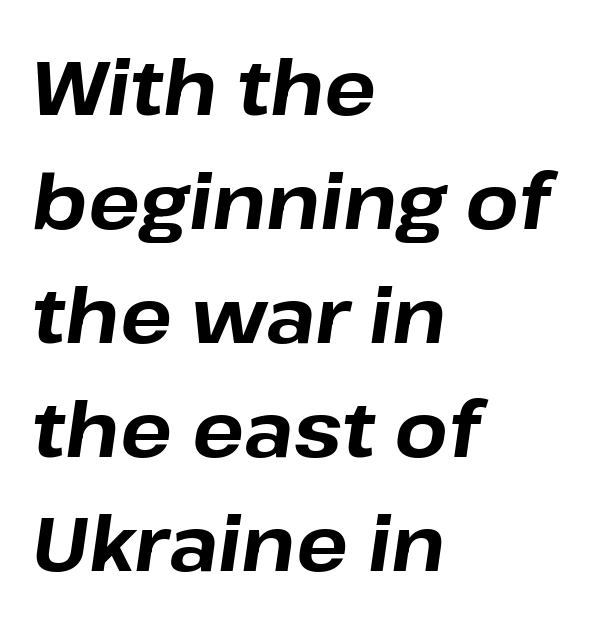
Q: Is the text bold? A: Yes.
Q: Is the text italic (slanted)? A: Yes, it leans right by about 8 degrees.
Q: Is the text underlined? A: No.
Q: How is the paragraph aligned? A: Left-aligned.
Q: Is the spacing between letters normal or unusually wide? A: Normal.
Q: Is the spacing between lines tight, normal or loose? A: Normal.
Q: Width (condensed, normal, or wide)? A: Normal.
Q: Stroke contrast? A: Low.
Q: x-height? A: Medium.
Q: Monospaced? A: No.
